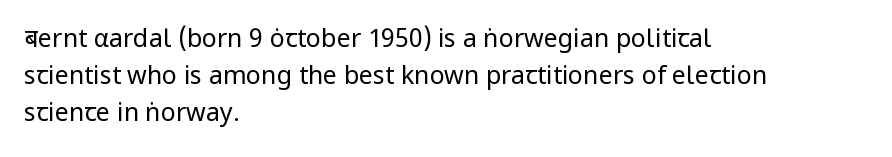
{"italic": "no", "bold": "no", "underline": "no", "align": "left", "line_spacing": "normal", "line_spacing_ratio": 1.49, "letter_spacing": "normal", "letter_spacing_em": 0.0, "glyph_px": 25}
